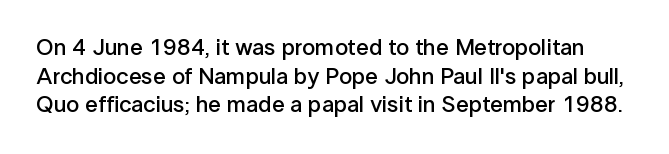
A bit beefed up — I'd call it semibold rather than bold. The line-height multiplier appears to be the usual default. No word sits above an underline. Inter-character spacing is left at the font's built-in metrics. Every character sits straight up, as roman type does.
